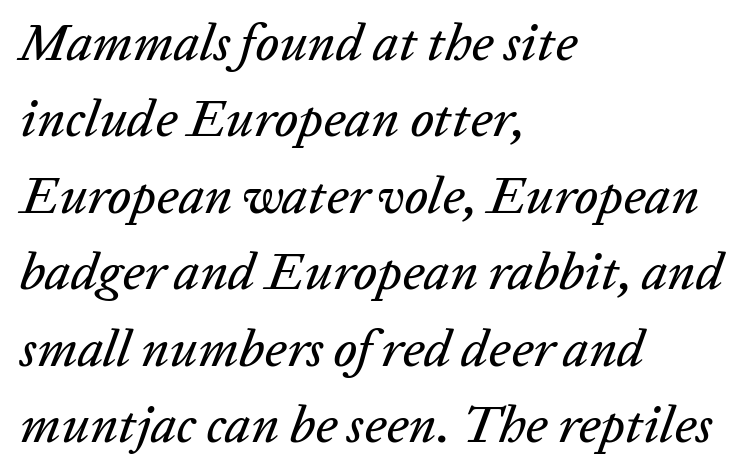
A typesetter would call this zero additional tracking. The axis of the letterforms is tilted away from vertical. Underlining? Definitely not there. Successive baselines arrive at the customary interval. If you drew a ruler down the left edge, every line would touch it.
